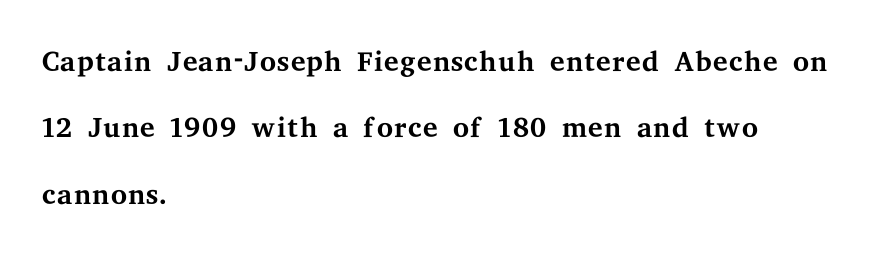
The image shows 42 px regular-weight, wide serif type, upright; set left-aligned, normal line spacing (1.58x), normal letter spacing, not underlined; medium stroke contrast and a medium x-height.
